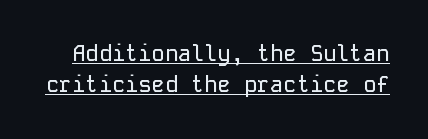
The rendering uses a moderate line-height, typical for paragraphs. This sample uses an upright cut, with every glyph sitting square on the baseline. Tracking value appears to be zero — textbook default spacing. Underline: present.
